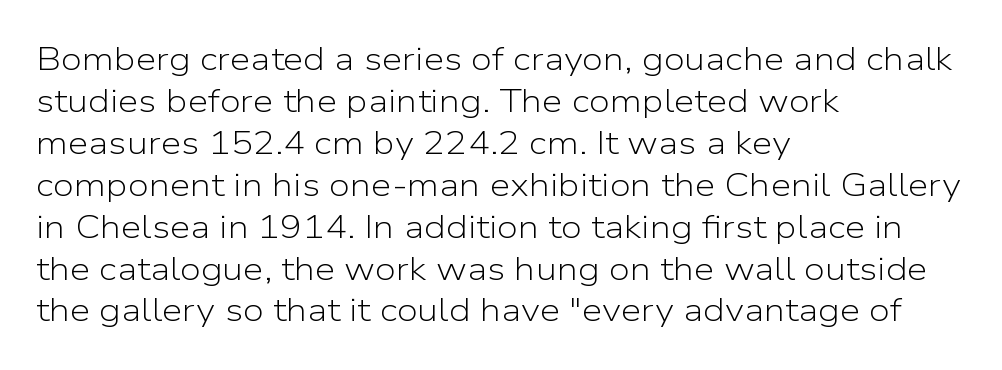
Type style note: lacks serifs. Evenly set lines give the paragraph a standard silhouette. The string is rendered with underlining switched off. Does extra space separate the letters? No, they use regular spacing. In CSS terms this would be text-align: left. Ascenders rise straight up at ninety degrees.
